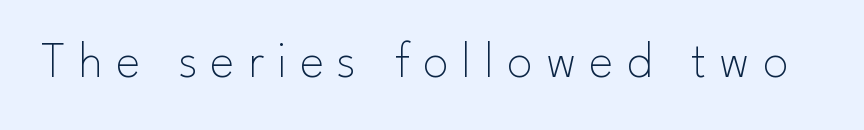
Q: Is the text bold? A: No.
Q: Is the text italic (slanted)? A: No, it is upright.
Q: Is the typeface a serif or a sans-serif typeface? A: Sans-serif.
Q: Is the text underlined? A: No.
Q: Is the spacing between letters normal or unusually wide? A: Unusually wide.
Q: Width (condensed, normal, or wide)? A: Normal.
Q: Stroke contrast? A: Low.
Q: x-height? A: Small.
Q: Monospaced? A: No.
